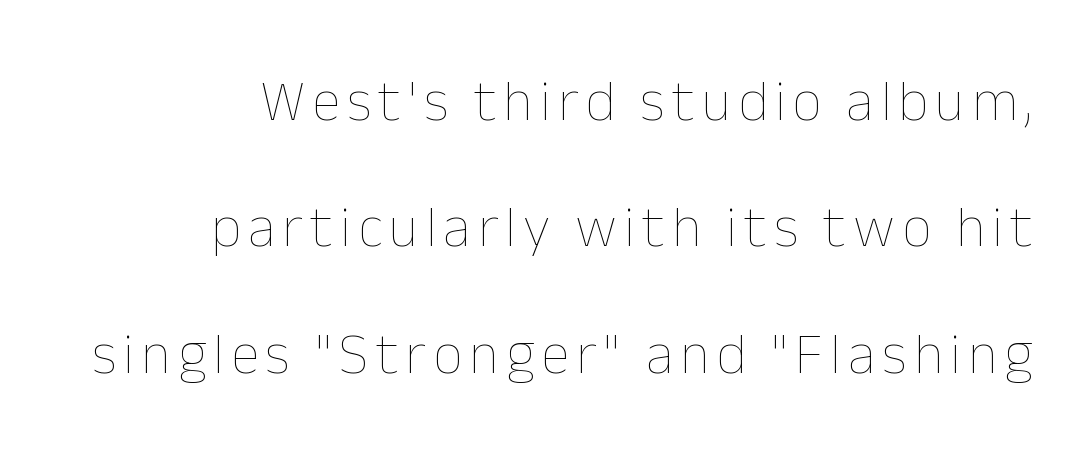
{"italic": "no", "bold": "no", "weight": "thin", "width": "normal", "stroke_contrast": "low", "x_height": "medium", "monospaced": "no", "underline": "no", "align": "right", "line_spacing": "loose", "line_spacing_ratio": 2.18, "glyph_px": 58}
